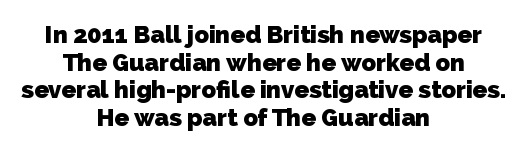
{"bold": "yes", "underline": "no", "align": "center", "line_spacing": "tight", "line_spacing_ratio": 1.15, "letter_spacing": "normal", "letter_spacing_em": 0.0, "glyph_px": 24}
